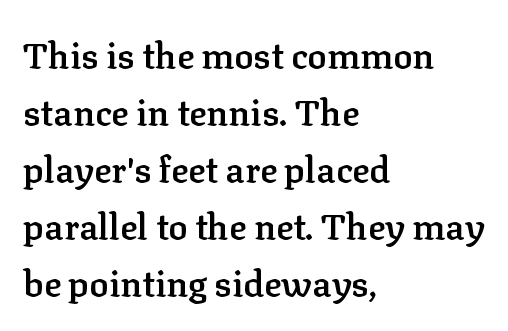
Q: Is the text bold? A: Semi-bold.
Q: Is the text italic (slanted)? A: No, it is upright.
Q: Is the typeface a serif or a sans-serif typeface? A: Serif.
Q: Is the text underlined? A: No.
Q: How is the paragraph aligned? A: Left-aligned.
Q: Is the spacing between letters normal or unusually wide? A: Normal.
Q: Is the spacing between lines tight, normal or loose? A: Normal.
Q: Width (condensed, normal, or wide)? A: Normal.
Q: Stroke contrast? A: Low.
Q: x-height? A: Medium.
Q: Monospaced? A: No.
